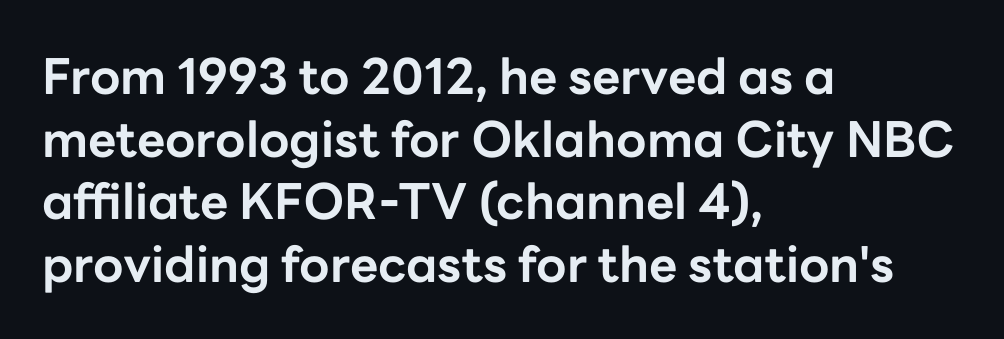
Q: Is the text bold? A: Yes.
Q: Is the text italic (slanted)? A: No, it is upright.
Q: Is the typeface a serif or a sans-serif typeface? A: Sans-serif.
Q: Is the text underlined? A: No.
Q: How is the paragraph aligned? A: Left-aligned.
Q: Is the spacing between letters normal or unusually wide? A: Normal.
Q: Is the spacing between lines tight, normal or loose? A: Normal.
Q: Width (condensed, normal, or wide)? A: Normal.
Q: Stroke contrast? A: Low.
Q: x-height? A: Medium.
Q: Monospaced? A: No.
